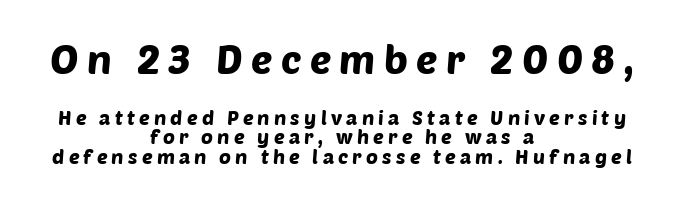
Q: Is the typeface a serif or a sans-serif typeface? A: Sans-serif.
Q: Is the text underlined? A: No.
Q: How is the paragraph aligned? A: Centered.
Q: Is the spacing between letters normal or unusually wide? A: Unusually wide.
Q: Is the spacing between lines tight, normal or loose? A: Tight.
Q: Which block of text is set in a larger size, the first (top) or the second (bottom)? A: The first (top) one.
Q: Width (condensed, normal, or wide)? A: Normal.
Q: Stroke contrast? A: Low.
Q: x-height? A: Large.
Q: Monospaced? A: No.
